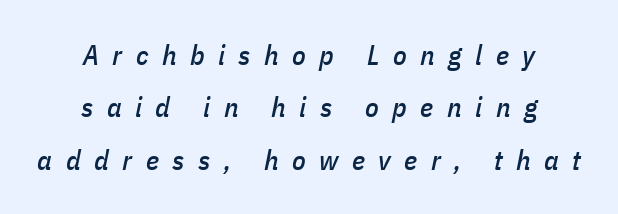
The image shows 28 px condensed type, italic (leaning right); set centered, line spacing 1.87x, unusually wide letter spacing (+0.48 em), not underlined; low stroke contrast and a medium x-height.
